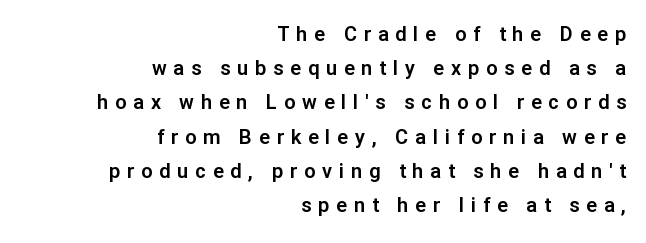
Type without underlining. Is the letter spacing exaggerated? Yes — the characters are pushed far apart. Style check: upright. This sample is right-justified, so line beginnings fall wherever the words allow.
